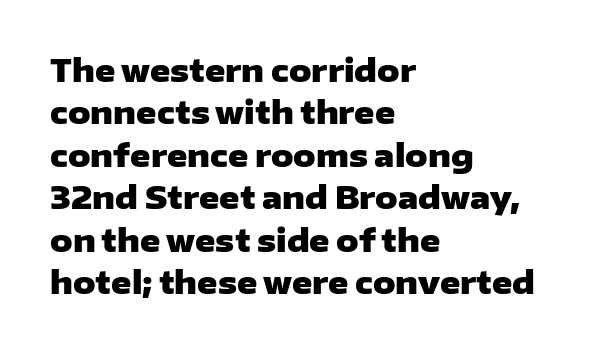
{"serif": "no", "italic": "no", "bold": "yes", "weight": "heavy", "width": "wide", "stroke_contrast": "low", "x_height": "medium", "monospaced": "no", "underline": "no", "align": "left", "line_spacing": "normal", "line_spacing_ratio": 1.37, "letter_spacing": "normal", "letter_spacing_em": 0.0, "glyph_px": 31}
